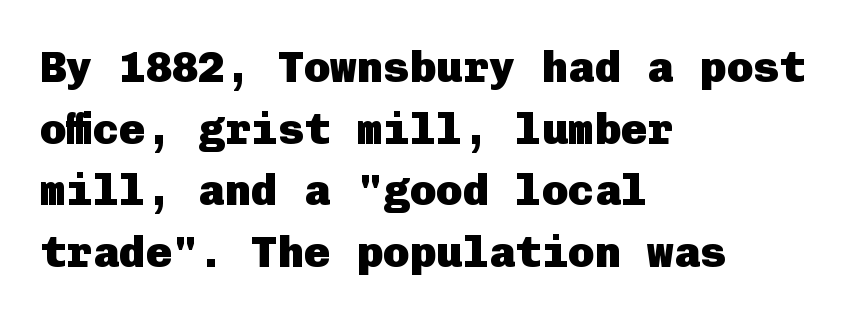
The image shows 44 px heavy sans-serif type, upright; set left-aligned, normal line spacing (1.4x), normal letter spacing, not underlined; low stroke contrast and a medium x-height.
